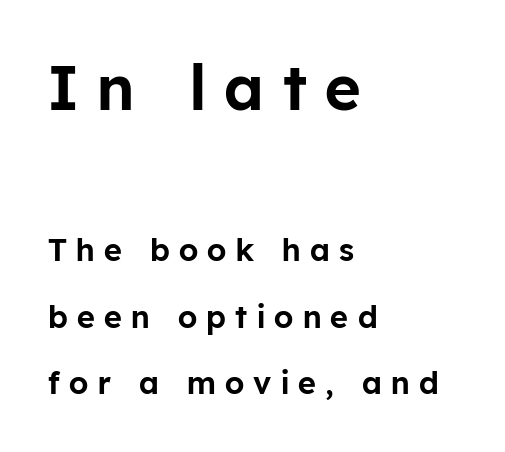
Q: Is the text italic (slanted)? A: No, it is upright.
Q: Is the typeface a serif or a sans-serif typeface? A: Sans-serif.
Q: Is the text underlined? A: No.
Q: How is the paragraph aligned? A: Left-aligned.
Q: Is the spacing between letters normal or unusually wide? A: Unusually wide.
Q: Is the spacing between lines tight, normal or loose? A: Loose.
Q: Which block of text is set in a larger size, the first (top) or the second (bottom)? A: The first (top) one.
Q: Width (condensed, normal, or wide)? A: Normal.
Q: Stroke contrast? A: Low.
Q: x-height? A: Medium.
Q: Monospaced? A: No.
